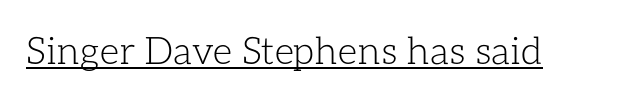
{"italic": "no", "bold": "no", "weight": "light", "width": "normal", "stroke_contrast": "low", "x_height": "medium", "monospaced": "no", "underline": "yes", "letter_spacing": "normal", "letter_spacing_em": 0.0, "glyph_px": 38}
